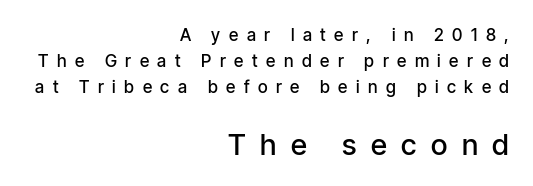
The image shows 29 px semibold, condensed sans-serif type, upright; set right-aligned, normal line spacing (1.54x), unusually wide letter spacing (+0.5 em), not underlined; the second (bottom) block is 1.71x larger; low stroke contrast and a medium x-height.
